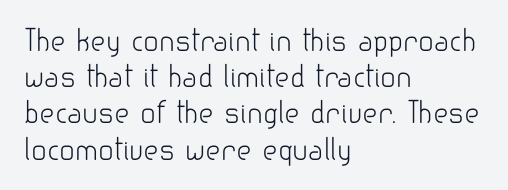
The image shows 29 px light sans-serif type, upright; set left-aligned, normal line spacing (1.25x), normal letter spacing, not underlined; low stroke contrast and a small x-height.
